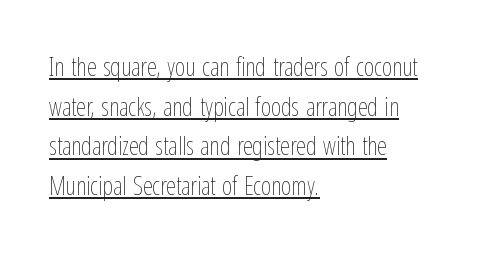
{"italic": "no", "bold": "no", "underline": "yes", "align": "left", "line_spacing": "normal", "line_spacing_ratio": 1.59, "letter_spacing": "normal", "letter_spacing_em": 0.0, "glyph_px": 25}
